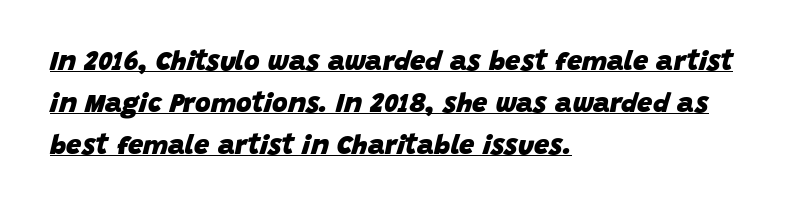
The image shows 27 px bold type, italic (leaning right); set left-aligned, normal line spacing (1.55x), normal letter spacing, underlined.
